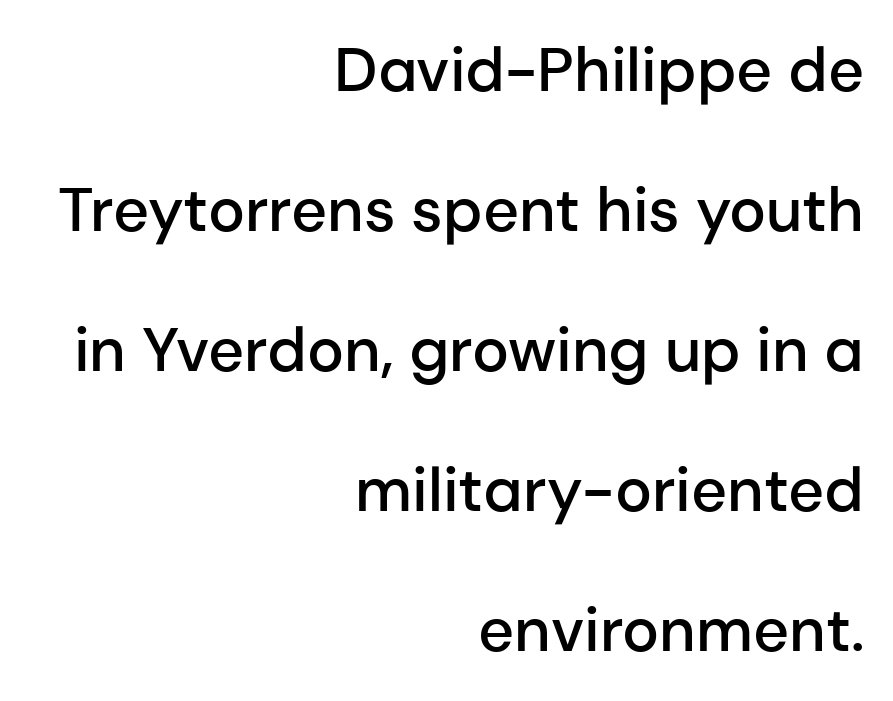
The image shows 62 px semibold sans-serif type, upright; set right-aligned, loose line spacing (2.26x), normal letter spacing, not underlined; low stroke contrast and a medium x-height.
